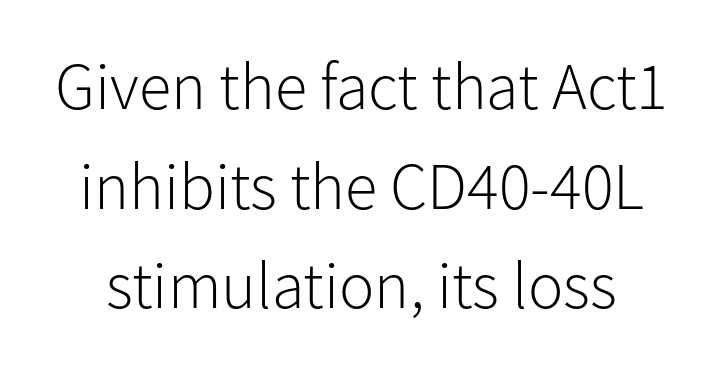
The image shows 66 px light sans-serif type, upright; set normal line spacing (1.51x), normal letter spacing, not underlined; low stroke contrast and a medium x-height.
